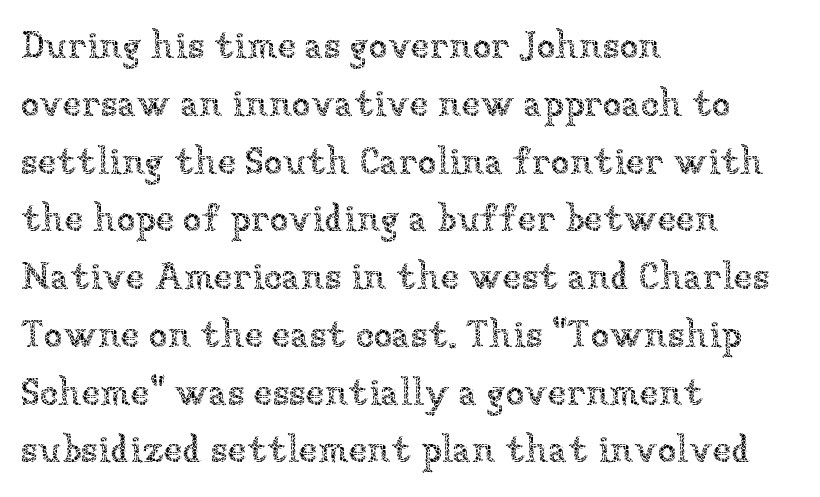
{"italic": "no", "bold": "no", "weight": "thin", "width": "normal", "stroke_contrast": "low", "x_height": "medium", "monospaced": "no", "underline": "no", "align": "left", "line_spacing": "normal", "line_spacing_ratio": 1.52, "letter_spacing": "normal", "letter_spacing_em": 0.0, "glyph_px": 38}
